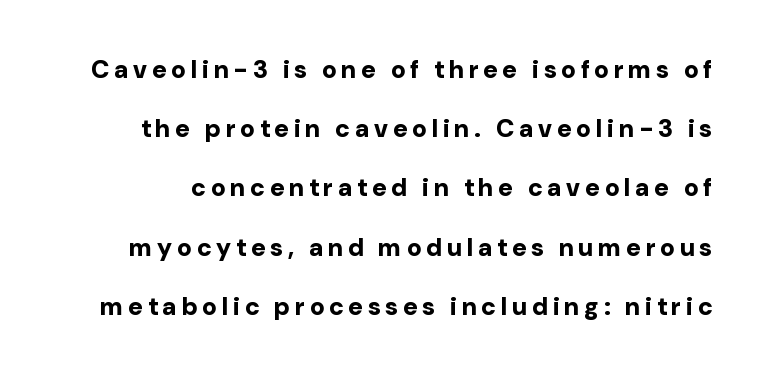
The image shows 25 px bold type, upright; set loose line spacing (2.37x), unusually wide letter spacing (+0.2 em), not underlined.
